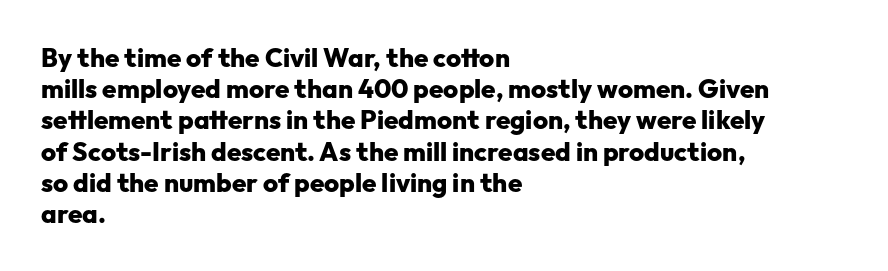
A typesetter would mark this as roman, not italic. The face used here is rendered with its standard letterfit. As a designer I'd log this as weight 700, bold. Underlining? Definitely not there. The text block is weighted toward the left margin, trailing off unevenly rightward.
